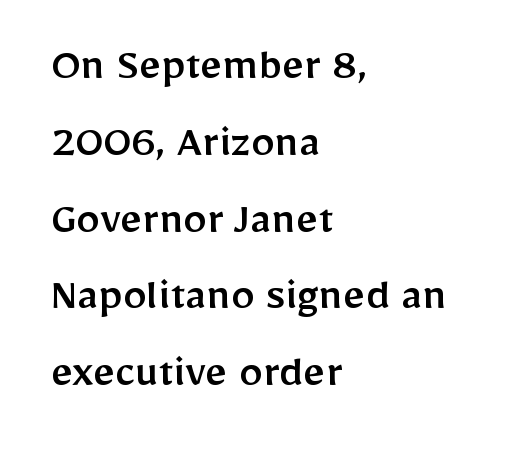
The image shows 48 px sans-serif type, upright; set left-aligned, normal line spacing (1.6x), normal letter spacing, not underlined; low stroke contrast and a medium x-height.
